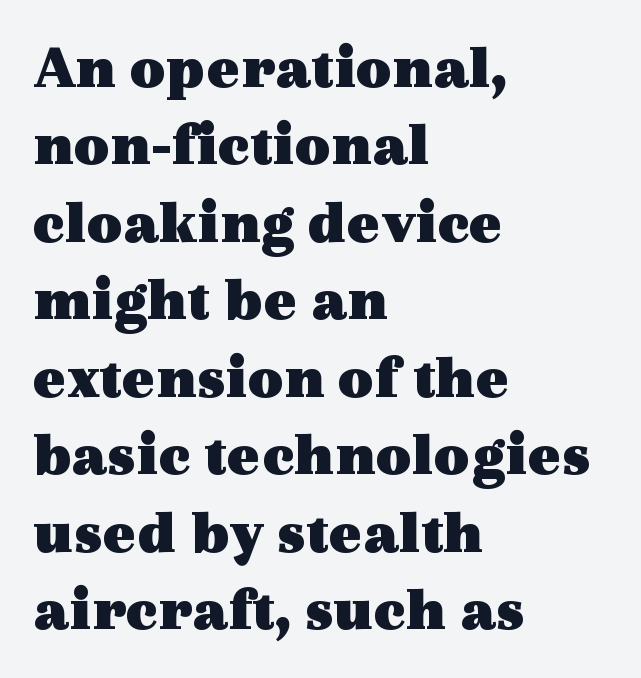
Q: Is the text bold? A: Yes.
Q: Is the text italic (slanted)? A: No, it is upright.
Q: Is the typeface a serif or a sans-serif typeface? A: Serif.
Q: Is the text underlined? A: No.
Q: How is the paragraph aligned? A: Left-aligned.
Q: Is the spacing between letters normal or unusually wide? A: Normal.
Q: Is the spacing between lines tight, normal or loose? A: Normal.
Q: Width (condensed, normal, or wide)? A: Wide.
Q: x-height? A: Medium.
Q: Monospaced? A: No.
